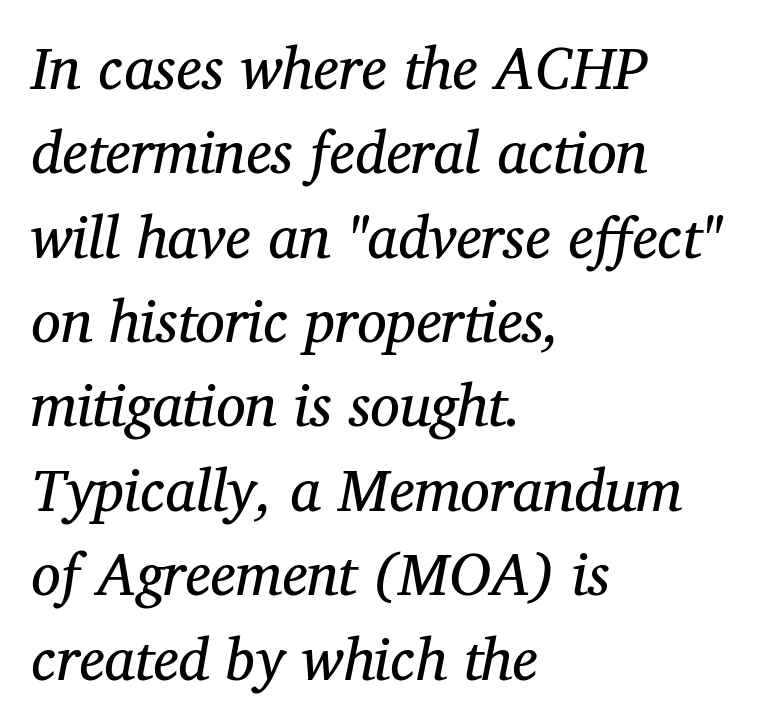
The type is set solid horizontally, with unmodified tracking. Does the type have serifs? Yes, each stem ends in a small foot. The designer left line spacing at the default. Stems and bowls with no extra thickness — not bold.
